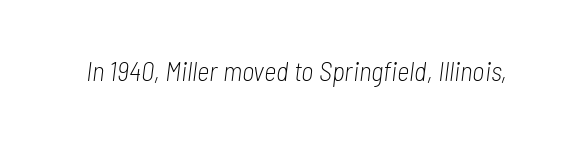
The image shows 27 px text type, italic (leaning right); set normal letter spacing, not underlined.
